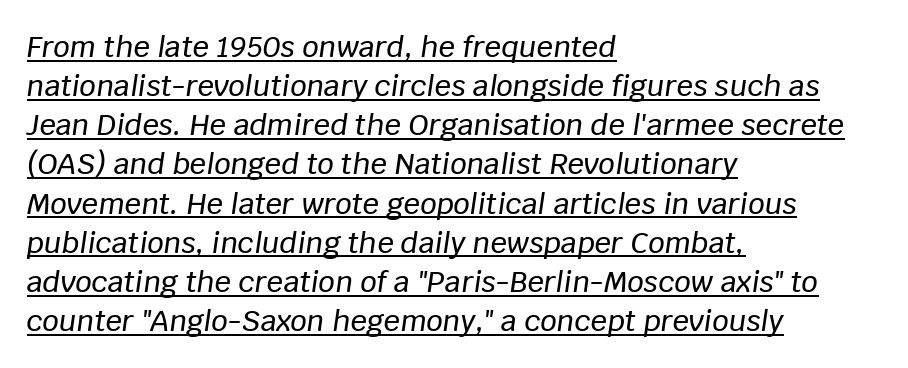
{"italic": "yes", "lean": "right", "slant_degrees": 8, "width": "normal", "stroke_contrast": "low", "x_height": "large", "monospaced": "no", "underline": "yes", "align": "left", "line_spacing": "normal", "line_spacing_ratio": 1.35, "letter_spacing": "normal", "letter_spacing_em": 0.0, "glyph_px": 29}
